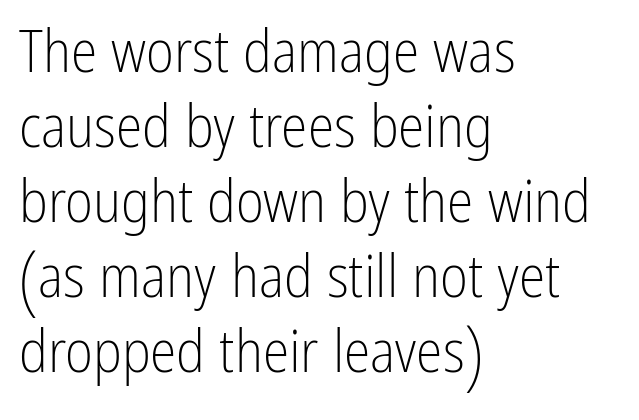
{"serif": "no", "italic": "no", "bold": "no", "weight": "light", "width": "condensed", "stroke_contrast": "low", "x_height": "medium", "monospaced": "no", "underline": "no", "align": "left", "line_spacing": "normal", "line_spacing_ratio": 1.25, "letter_spacing": "normal", "letter_spacing_em": 0.0, "glyph_px": 60}
